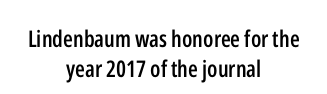
Q: Is the text bold? A: Semi-bold.
Q: Is the text italic (slanted)? A: No, it is upright.
Q: Is the text underlined? A: No.
Q: How is the paragraph aligned? A: Centered.
Q: Is the spacing between letters normal or unusually wide? A: Normal.
Q: Is the spacing between lines tight, normal or loose? A: Normal.
